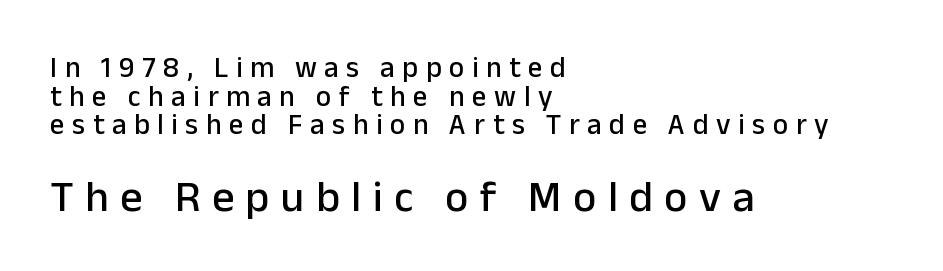
Reading down the column, the eye jumps only a short way to each next line. Are there feet on the stems? There aren't — it's a sans. There is plenty of visible air inserted between adjacent glyphs. Here the designer chose a conventional face with non-uniform glyph widths. All the whitespace from short lines collects on the right. Does the bottom block carry the larger type? Yes, it does.
